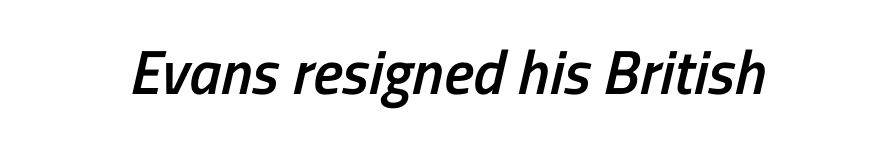
Q: Is the text bold? A: Semi-bold.
Q: Is the typeface a serif or a sans-serif typeface? A: Sans-serif.
Q: Is the text underlined? A: No.
Q: Is the spacing between letters normal or unusually wide? A: Normal.
Q: Width (condensed, normal, or wide)? A: Condensed.
Q: Stroke contrast? A: Low.
Q: x-height? A: Medium.
Q: Monospaced? A: No.
